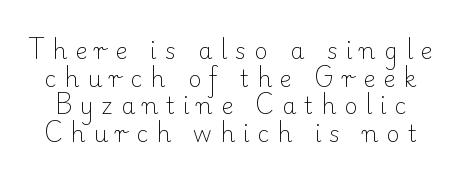
There is plenty of visible air inserted between adjacent glyphs. Style check: upright. Underline: absent. The letterforms sit at book weight or below.
